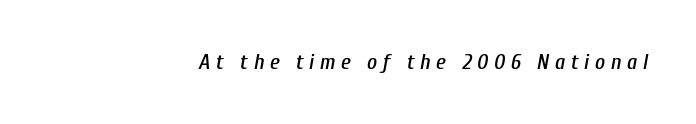
Q: Is the text italic (slanted)? A: Yes, it leans right by about 10 degrees.
Q: Is the text underlined? A: No.
Q: Is the spacing between letters normal or unusually wide? A: Unusually wide.
